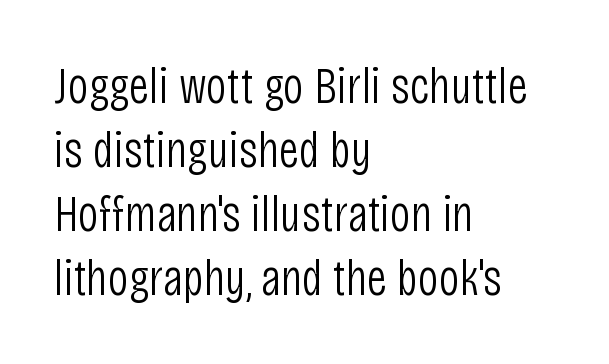
The image shows 52 px light, condensed sans-serif type, upright; set left-aligned, line spacing 1.23x, normal letter spacing, not underlined; low stroke contrast and a large x-height.
